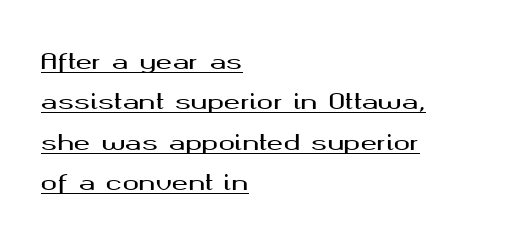
The image shows 22 px text type, upright; set left-aligned, line spacing 1.84x, normal letter spacing, underlined.
